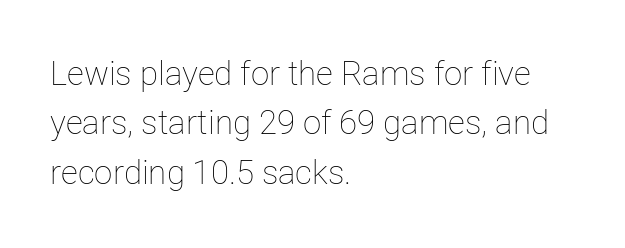
{"italic": "no", "bold": "no", "weight": "thin", "width": "normal", "stroke_contrast": "low", "x_height": "medium", "monospaced": "no", "underline": "no", "align": "left", "line_spacing": "normal", "line_spacing_ratio": 1.5, "letter_spacing": "normal", "letter_spacing_em": 0.0, "glyph_px": 33}
